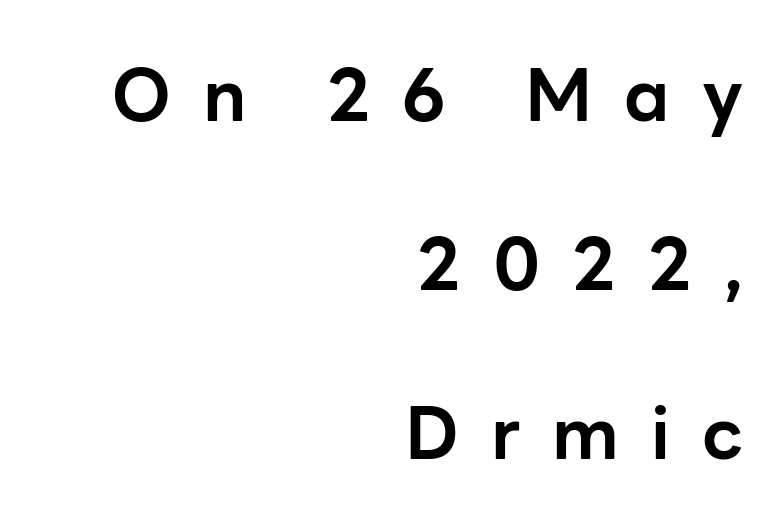
Q: Is the text bold? A: Yes.
Q: Is the text italic (slanted)? A: No, it is upright.
Q: Is the typeface a serif or a sans-serif typeface? A: Sans-serif.
Q: Is the text underlined? A: No.
Q: How is the paragraph aligned? A: Right-aligned.
Q: Is the spacing between letters normal or unusually wide? A: Unusually wide.
Q: Is the spacing between lines tight, normal or loose? A: Loose.
Q: Width (condensed, normal, or wide)? A: Normal.
Q: Stroke contrast? A: Low.
Q: x-height? A: Medium.
Q: Monospaced? A: No.
